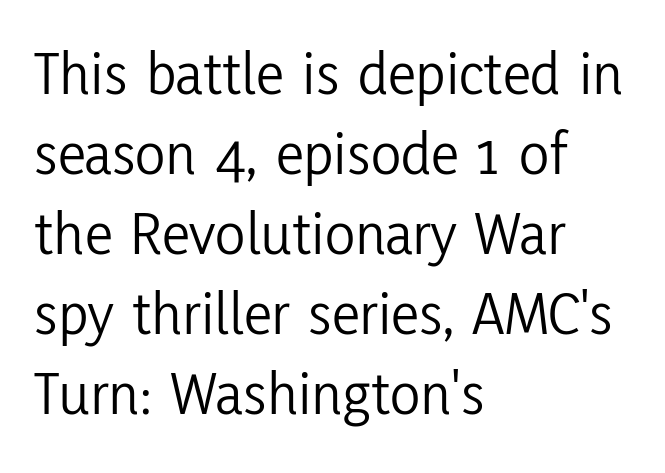
The image shows 63 px light, condensed sans-serif type, upright; set left-aligned, normal line spacing (1.27x), normal letter spacing, not underlined; low stroke contrast and a medium x-height.
